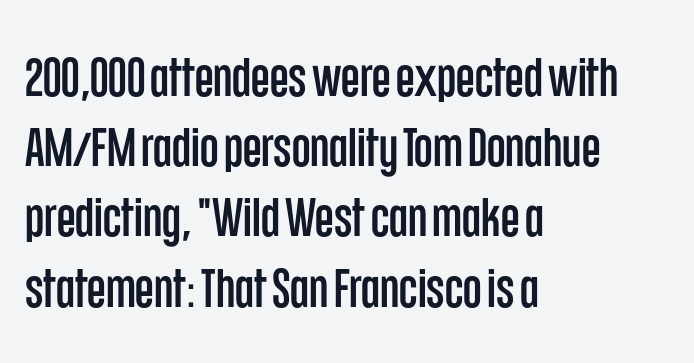
The image shows 54 px condensed sans-serif type, upright; set left-aligned, normal line spacing (1.3x), normal letter spacing, not underlined; low stroke contrast and a large x-height.
